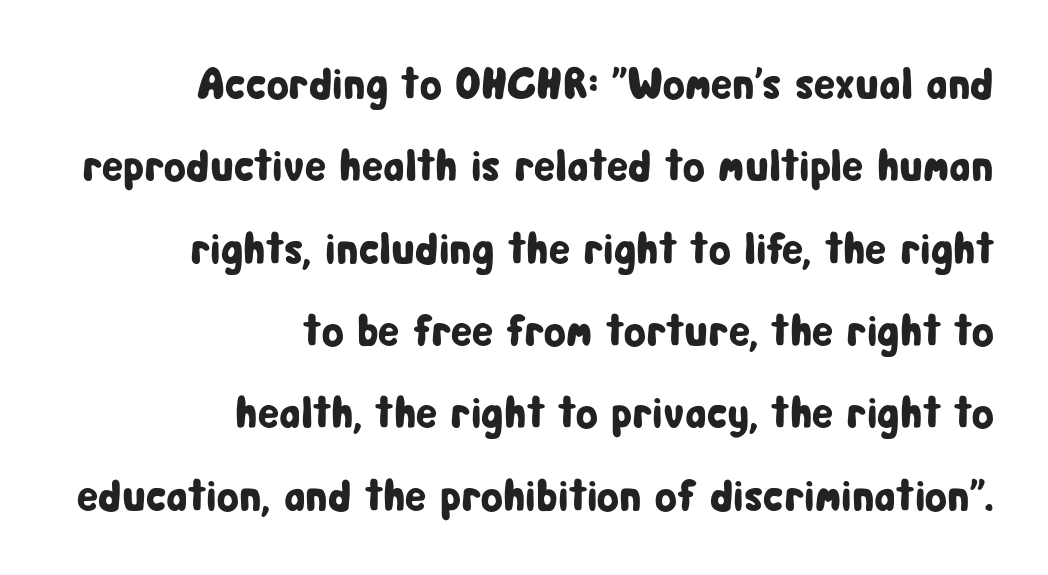
The image shows 45 px condensed sans-serif type, upright; set right-aligned, line spacing 1.83x, normal letter spacing, not underlined; low stroke contrast and a medium x-height.
